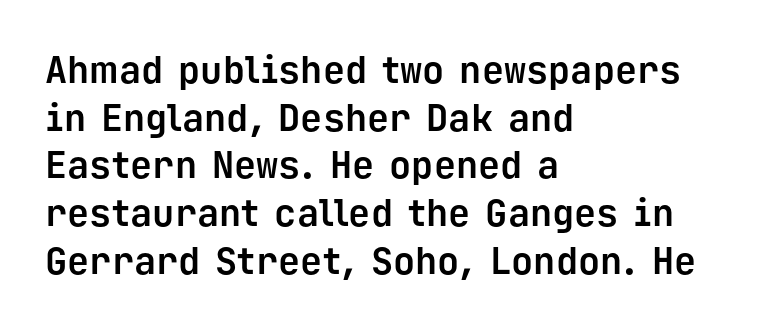
{"serif": "no", "italic": "no", "bold": "yes", "weight": "bold", "width": "normal", "stroke_contrast": "low", "x_height": "medium", "monospaced": "yes", "underline": "no", "align": "left", "line_spacing": "normal", "line_spacing_ratio": 1.29, "letter_spacing": "normal", "letter_spacing_em": 0.0, "glyph_px": 37}
